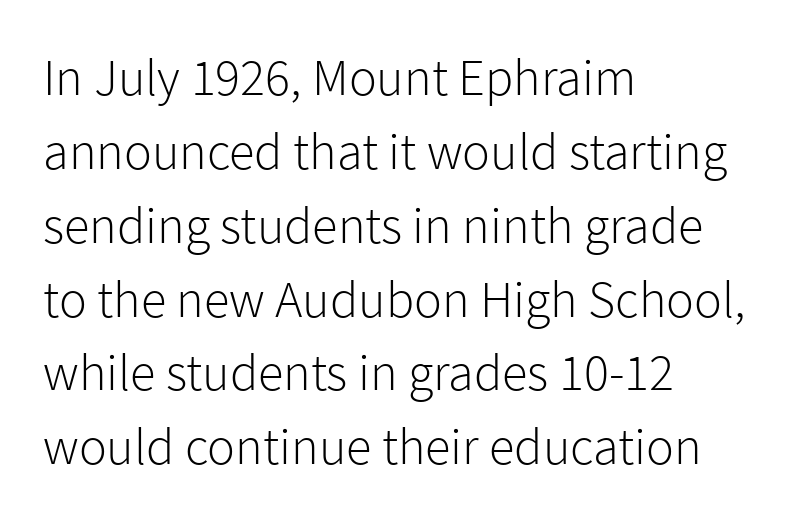
The image shows 52 px light sans-serif type, upright; set left-aligned, normal line spacing (1.42x), normal letter spacing, not underlined; low stroke contrast and a medium x-height.
